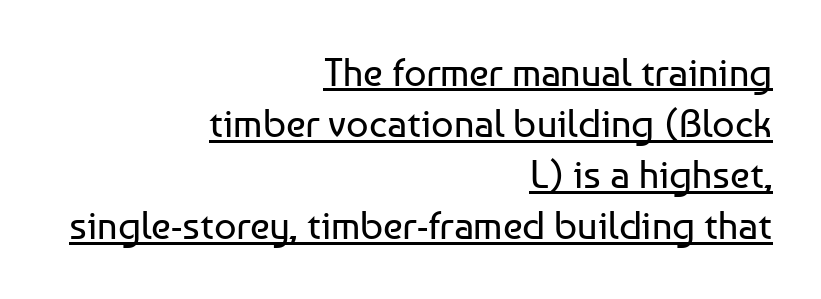
This rendering employs a face without finishing strokes, i.e., a sans-serif. Here the glyphs are tracked normally, forming tight word shapes. Honestly, the underline is the first thing you notice here. Looks like regular typesetting: each glyph gets only the width it needs. Bold? No — there's no thickening of the strokes. The setting favours the right margin, as signatures and pull-quotes sometimes do.
